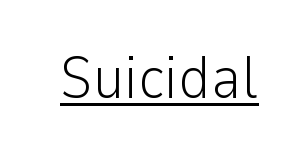
The image shows 60 px light sans-serif type, upright; set normal letter spacing, underlined; low stroke contrast and a medium x-height.
